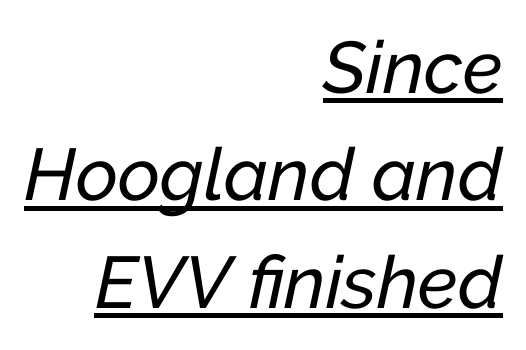
Default kerning and tracking; the words read as compact shapes. The ragged edge is on the left, which tells us the setting is flush right. The specimen includes a rule beneath the text block's lines. Character widths vary here, with narrow letters taking less room than wide ones. This is oblique type, the kind used for emphasis or titles. The rows are spaced the way most documents space them.
